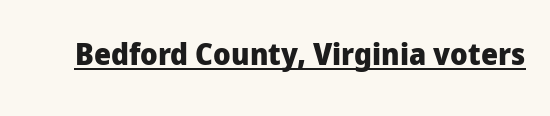
{"serif": "no", "italic": "no", "bold": "yes", "weight": "heavy", "width": "normal", "stroke_contrast": "low", "x_height": "medium", "monospaced": "no", "underline": "yes", "letter_spacing": "normal", "letter_spacing_em": 0.0, "glyph_px": 30}
